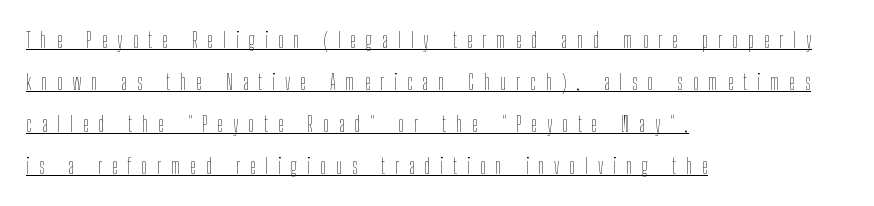
The rendering uses the underline text-decoration. A classic flush-left, rag-right setting is used for this passage. Loose tracking; the words dissolve into strings of separated letters. A typesetter would call this leading open, well beyond the default. In terms of posture, this sample is upright. The cut favours lightness, reaching ordinary text weight at its darkest.
